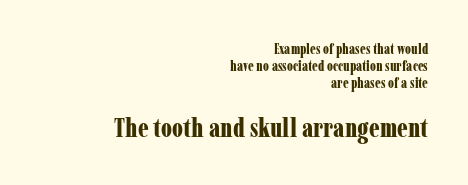
The image shows 26 px bold type, upright; set right-aligned, line spacing 1.23x, normal letter spacing, not underlined; the second (bottom) block is 1.86x larger.
